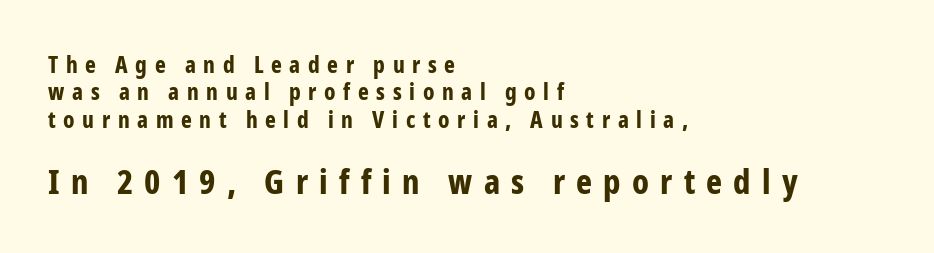
The image shows 34 px bold, condensed sans-serif type, upright; set left-aligned, line spacing 1.19x, unusually wide letter spacing (+0.33 em), not underlined; the second (bottom) block is 1.48x larger; low stroke contrast and a medium x-height.
